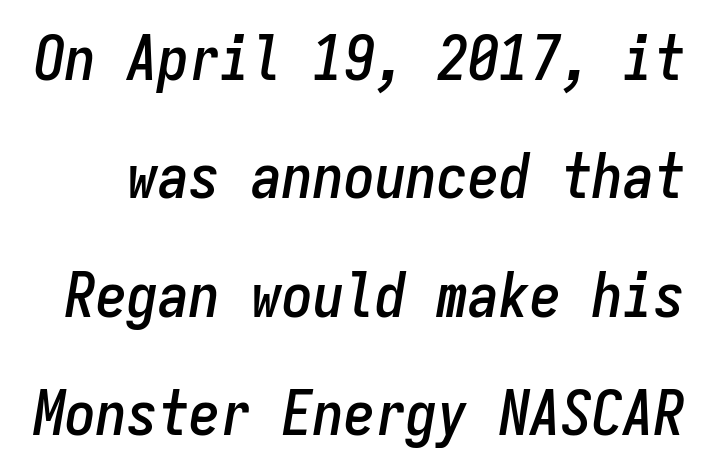
Note the uniform advance width — an 'i' takes as much space as an 'm'. Rows of type keep a wide berth in the vertical direction. Honestly, there is no underline to notice here at all. Glyph-to-glyph distance matches everyday printed text. The whole block is typeset with a tilt.
